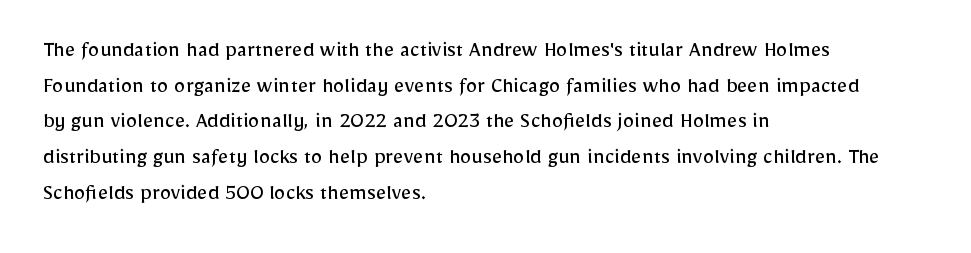
Baseline-to-baseline distance is the conventional proportion of letter height. The passage is arranged the way most books set body copy — flush left. The glyphs are unaccompanied by any horizontal stroke below them. The gaps between neighbouring characters are ordinary and unremarkable.
